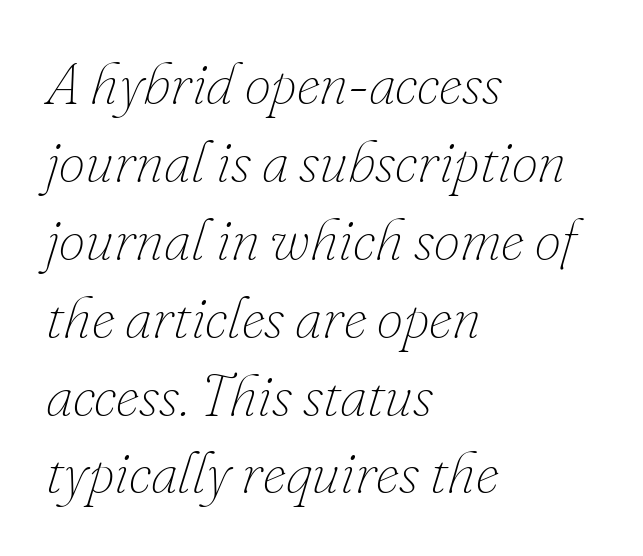
The image shows 59 px thin type, italic (leaning right); set left-aligned, normal line spacing (1.32x), normal letter spacing, not underlined; low stroke contrast and a small x-height.
